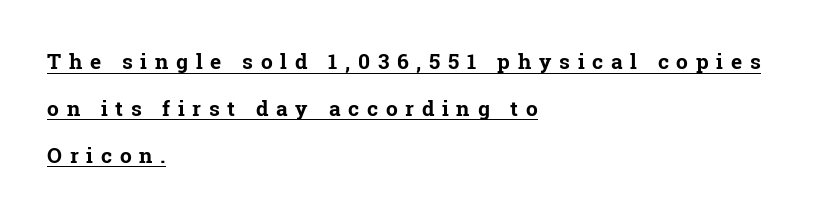
The image shows 21 px bold type, upright; set left-aligned, loose line spacing (2.23x), unusually wide letter spacing (+0.37 em), underlined.
